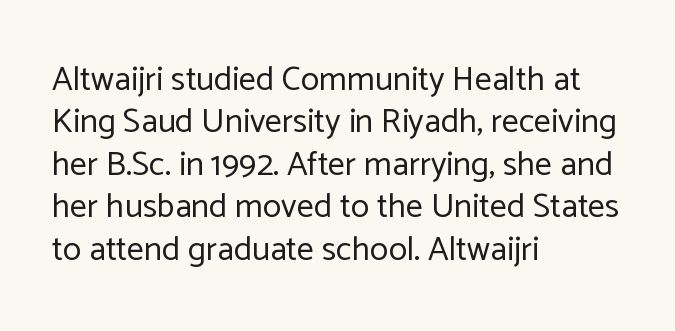
Looks like regular typesetting: each glyph gets only the width it needs. The designer went with a sans here, leaving each stem footless. In CSS terms this would be text-align: left. Check the space under the baseline: it is left empty. The specimen reads as upright at a glance.
